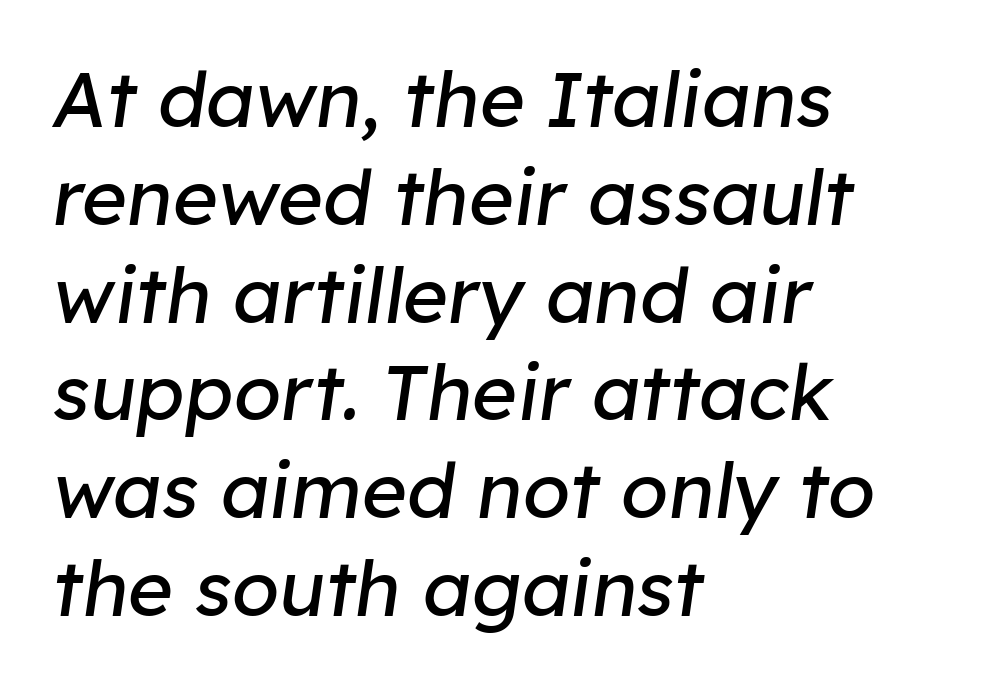
The image shows 77 px regular-weight type, italic (leaning right); set left-aligned, normal line spacing (1.27x), normal letter spacing, not underlined; low stroke contrast and a medium x-height.
